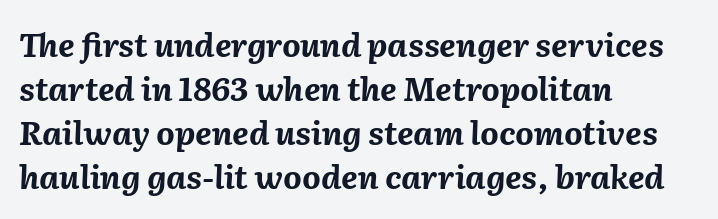
{"italic": "yes", "lean": "right", "slant_degrees": 2, "bold": "yes", "weight": "bold", "width": "normal", "stroke_contrast": "medium", "x_height": "medium", "monospaced": "no", "underline": "no", "align": "left", "line_spacing": "normal", "line_spacing_ratio": 1.38, "letter_spacing": "normal", "letter_spacing_em": 0.0, "glyph_px": 32}
